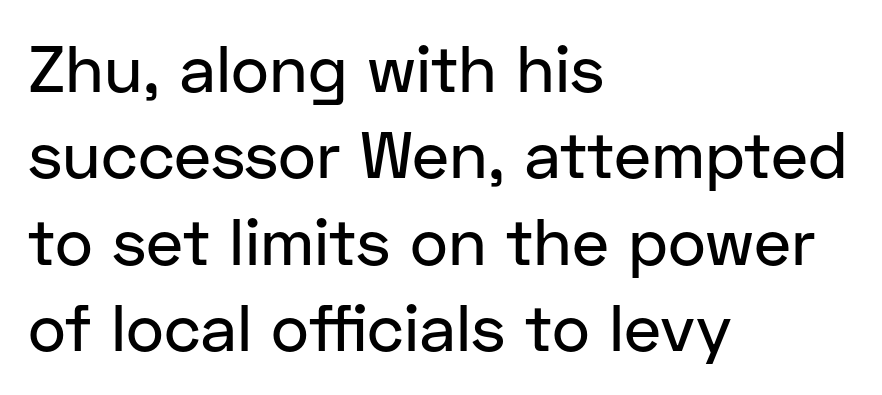
Q: Is the text italic (slanted)? A: No, it is upright.
Q: Is the typeface a serif or a sans-serif typeface? A: Sans-serif.
Q: Is the text underlined? A: No.
Q: How is the paragraph aligned? A: Left-aligned.
Q: Is the spacing between letters normal or unusually wide? A: Normal.
Q: Is the spacing between lines tight, normal or loose? A: Normal.
Q: Width (condensed, normal, or wide)? A: Normal.
Q: Stroke contrast? A: Low.
Q: x-height? A: Medium.
Q: Monospaced? A: No.
